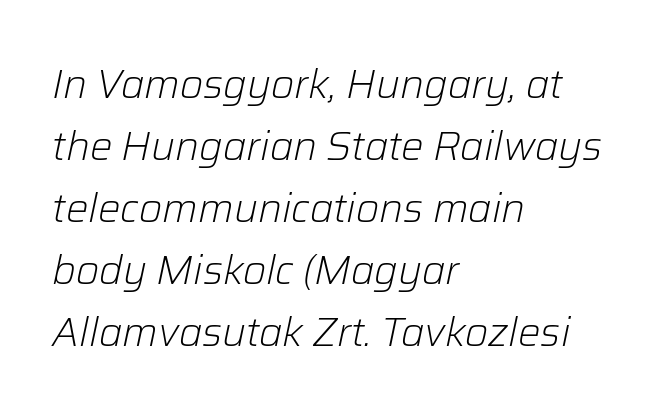
Q: Is the text bold? A: No.
Q: Is the text italic (slanted)? A: Yes, it leans right by about 12 degrees.
Q: Is the text underlined? A: No.
Q: How is the paragraph aligned? A: Left-aligned.
Q: Is the spacing between letters normal or unusually wide? A: Normal.
Q: Is the spacing between lines tight, normal or loose? A: Normal.
Q: Width (condensed, normal, or wide)? A: Normal.
Q: Stroke contrast? A: Low.
Q: x-height? A: Medium.
Q: Monospaced? A: No.
